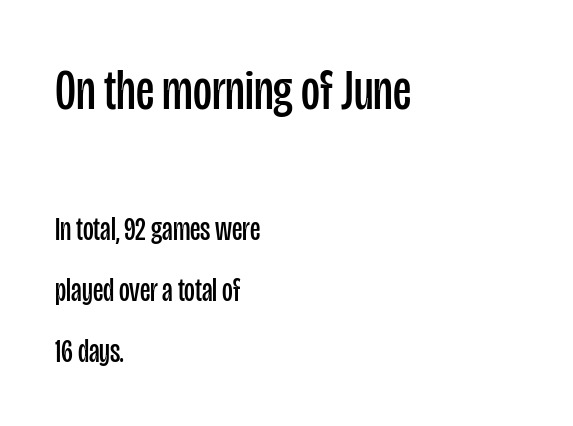
What stands out about the letter spacing? Nothing — it is the standard amount. The face used here is a sans, in the tradition of grotesques and geometrics. Descenders hang freely into open space. Varying glyph widths throughout — classic text-font behaviour. Heaviness? Minimal to ordinary, like unemphasized prose.
